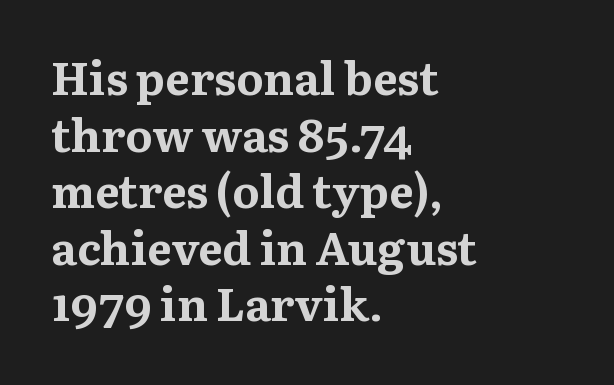
The image shows 46 px bold serif type, upright; set left-aligned, line spacing 1.23x, normal letter spacing, not underlined; medium stroke contrast and a medium x-height.
